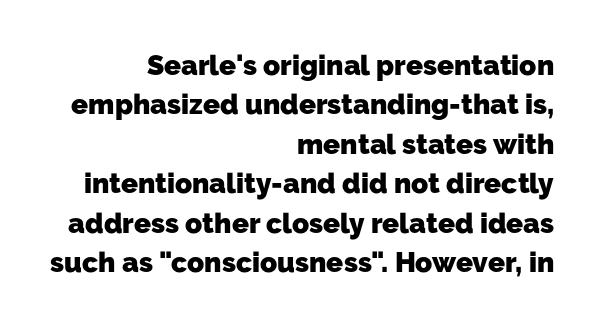
A normal amount of white space separates one row of letters from the next. The rag falls on the left side of this text block. Each word holds together tightly as a unit, with standard inter-letter gaps. Here the designer chose a conventional face with non-uniform glyph widths.
